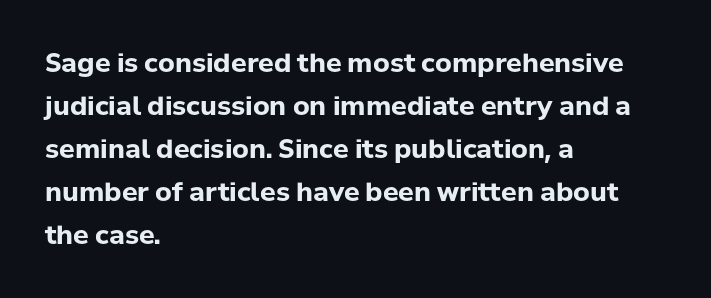
The image shows 26 px bold type, upright; set left-aligned, normal line spacing (1.65x), normal letter spacing, not underlined.
